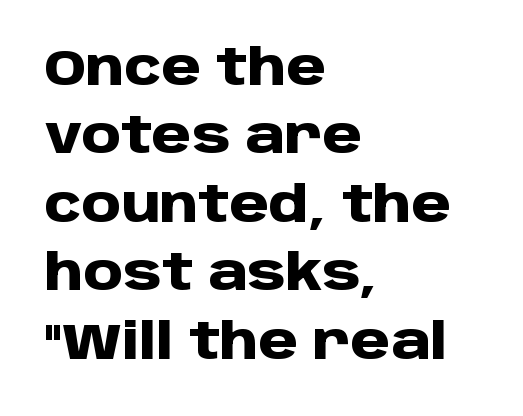
The image shows 50 px heavy sans-serif type, upright; set left-aligned, normal line spacing (1.37x), normal letter spacing, not underlined; low stroke contrast and a large x-height.
